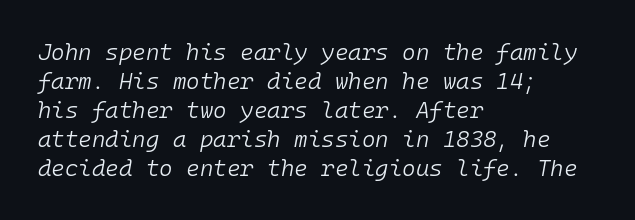
The gaps between neighbouring characters are ordinary and unremarkable. Just letters on the line, the space beneath them empty. The passage is arranged the way most books set body copy — flush left. Italic: yes, the glyphs are oblique. The weight would be labelled regular, book, light, or lighter still.
